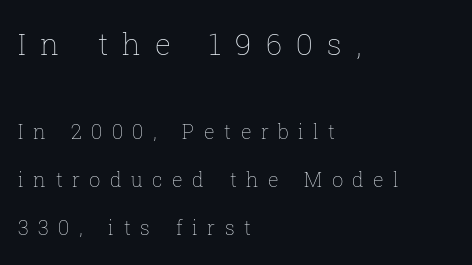
Q: Is the text bold? A: No.
Q: Is the text italic (slanted)? A: No, it is upright.
Q: Is the text underlined? A: No.
Q: How is the paragraph aligned? A: Left-aligned.
Q: Is the spacing between letters normal or unusually wide? A: Unusually wide.
Q: Is the spacing between lines tight, normal or loose? A: Loose.
Q: Which block of text is set in a larger size, the first (top) or the second (bottom)? A: The first (top) one.
Q: Width (condensed, normal, or wide)? A: Normal.
Q: Stroke contrast? A: Low.
Q: x-height? A: Medium.
Q: Monospaced? A: No.
